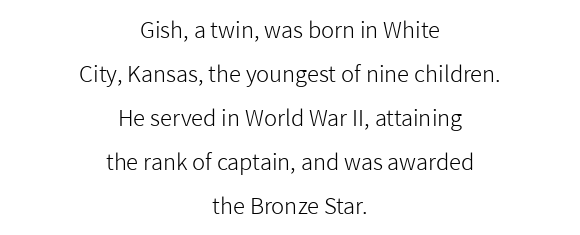
{"italic": "no", "bold": "no", "underline": "no", "align": "center", "line_spacing": "loose", "line_spacing_ratio": 2.0, "letter_spacing": "normal", "letter_spacing_em": 0.0, "glyph_px": 22}
